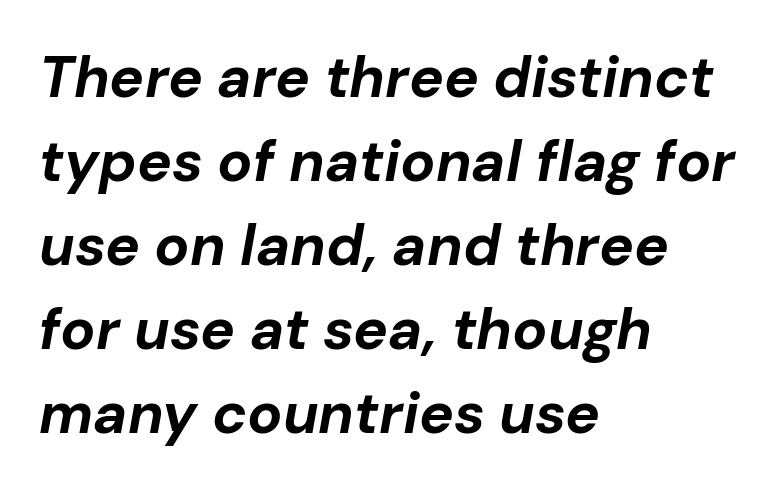
The image shows 58 px bold type, italic (leaning right); set left-aligned, normal line spacing (1.45x), normal letter spacing, not underlined; low stroke contrast and a medium x-height.
